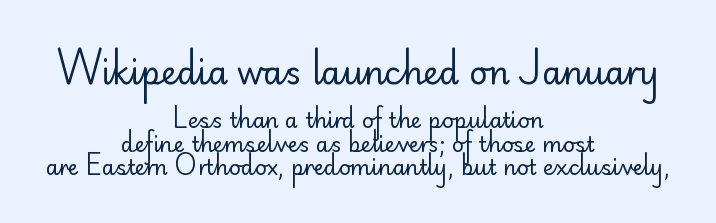
Compared with typical body copy, the letter spacing here is the same. Note the varied advance widths — an 'i' is clearly narrower than an 'm'. Rule under the text: the space is simply empty. Each line is balanced around a shared central axis.
